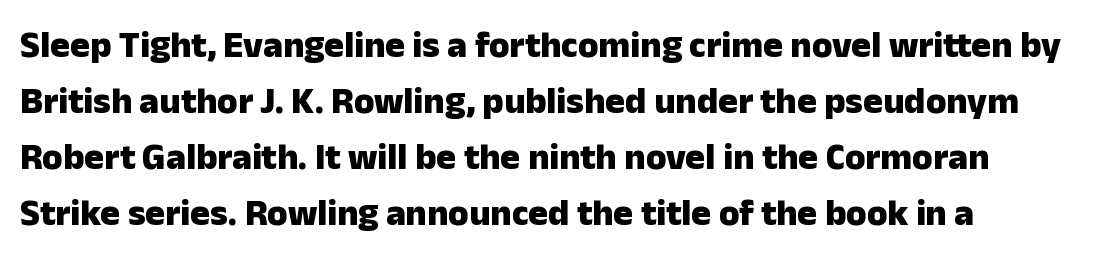
{"serif": "no", "italic": "no", "bold": "yes", "weight": "heavy", "width": "normal", "stroke_contrast": "low", "x_height": "medium", "monospaced": "no", "underline": "no", "line_spacing": "normal", "line_spacing_ratio": 1.51, "letter_spacing": "normal", "letter_spacing_em": 0.0, "glyph_px": 37}
